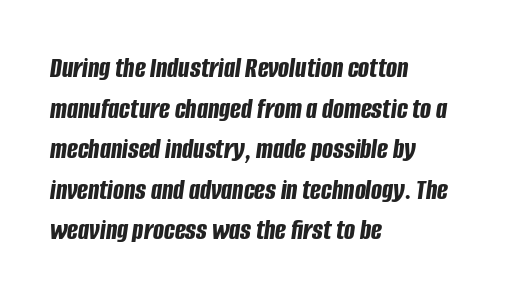
The typesetting leans heavy: a genuine bold. Words appear dense and cohesive because spacing is normal. Quick note: underline off. The lines are quadded left.
